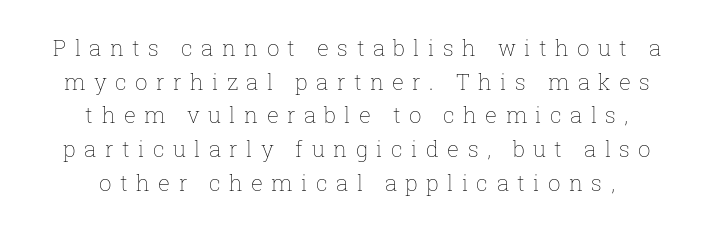
The image shows 22 px text type, upright; set centered, normal line spacing (1.53x), unusually wide letter spacing (+0.38 em), not underlined.
